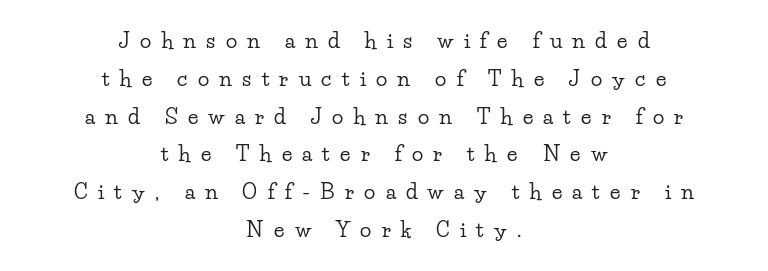
The image shows 21 px text type, upright; set centered, line spacing 1.8x, unusually wide letter spacing (+0.49 em), not underlined.
